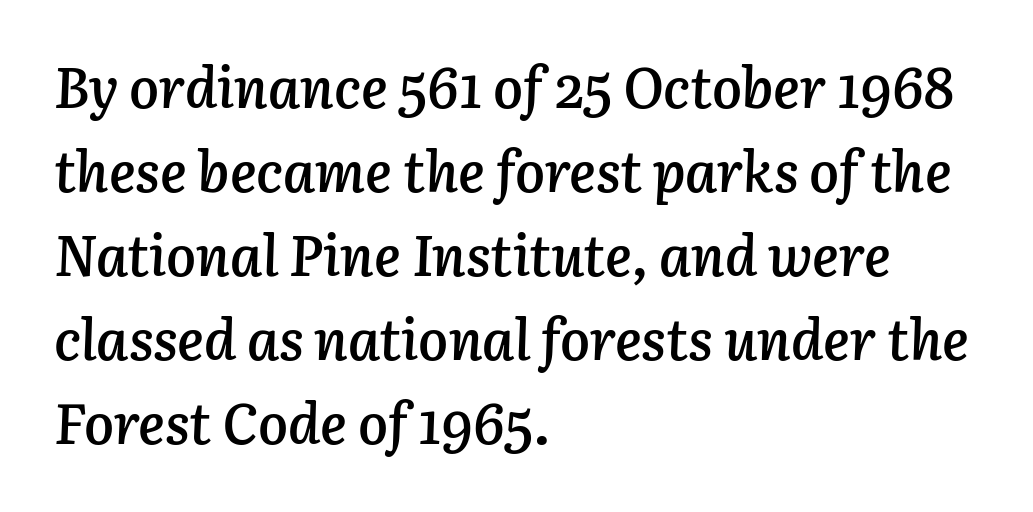
If you drew a ruler down the left edge, every line would touch it. The string is rendered with underlining switched off. Compared with typical paragraphs, the rows here are spaced about the same. A fair bit of extra ink — the face is semibold, not bold. Spacing between characters is what you'd get straight out of the box.
